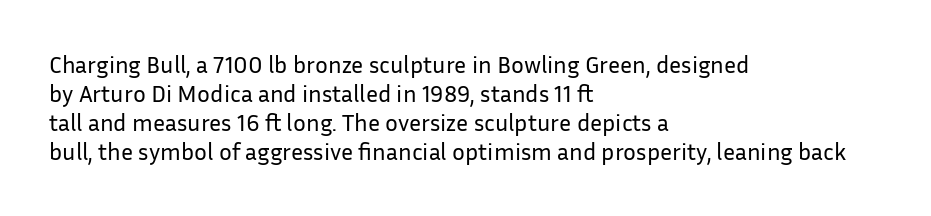
{"italic": "no", "bold": "no", "underline": "no", "align": "left", "line_spacing_ratio": 1.21, "letter_spacing": "normal", "letter_spacing_em": 0.0, "glyph_px": 24}
